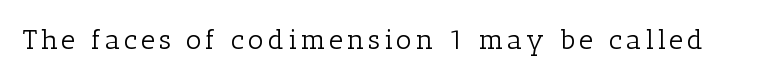
Typographically, this falls in the serif category. Spacing verdict: proportional, widths tailored to each character. The baseline area is clear. Is the stroke heavy? The answer is a plain regular-or-lighter. A roman cut, with each character standing at attention.
